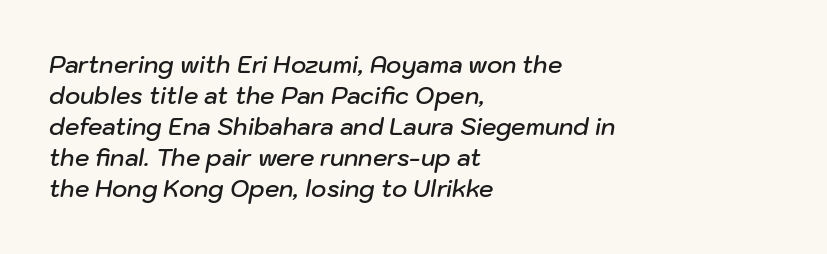
Tracking here is standard; glyphs follow each other at the usual distance. The passage shown stacks its lines at a standard gap. The sample has been set in demibold, a notch under bold. Observe the lean: these are italic letterforms. Words float on clear page, feet unadorned.
